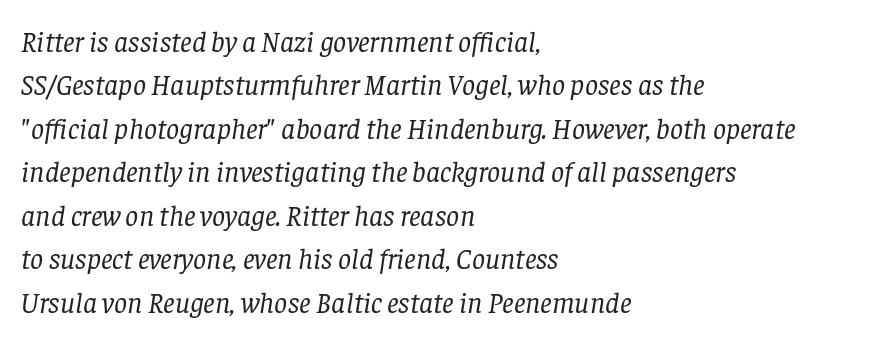
{"serif": "yes", "italic": "yes", "lean": "right", "slant_degrees": 8, "bold": "no", "weight": "regular", "width": "normal", "stroke_contrast": "low", "x_height": "large", "monospaced": "no", "underline": "no", "align": "left", "line_spacing": "normal", "line_spacing_ratio": 1.5, "letter_spacing": "normal", "letter_spacing_em": 0.0, "glyph_px": 29}
